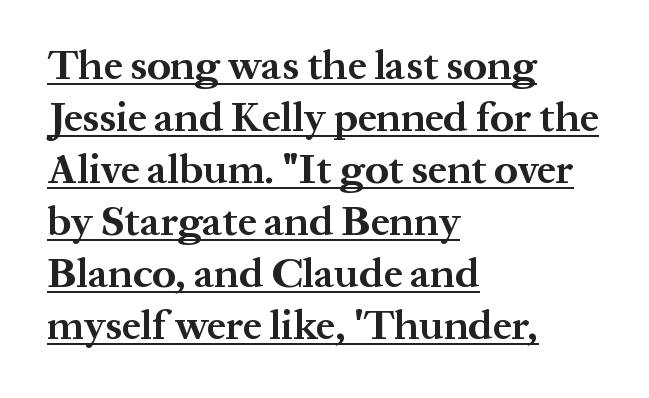
The image shows 42 px bold serif type, upright; set left-aligned, line spacing 1.24x, normal letter spacing, underlined; medium stroke contrast and a medium x-height.
